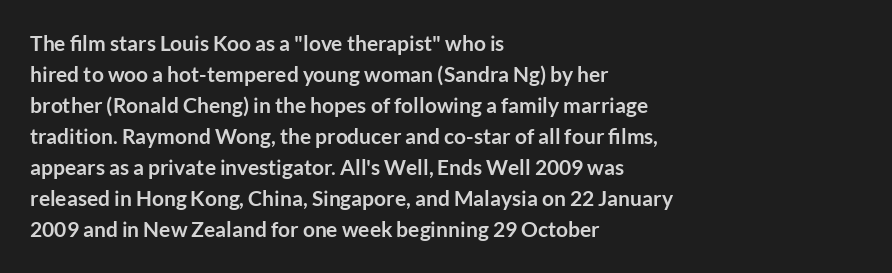
{"italic": "no", "bold": "yes", "underline": "no", "align": "left", "line_spacing": "normal", "line_spacing_ratio": 1.48, "letter_spacing": "normal", "letter_spacing_em": 0.0, "glyph_px": 21}
